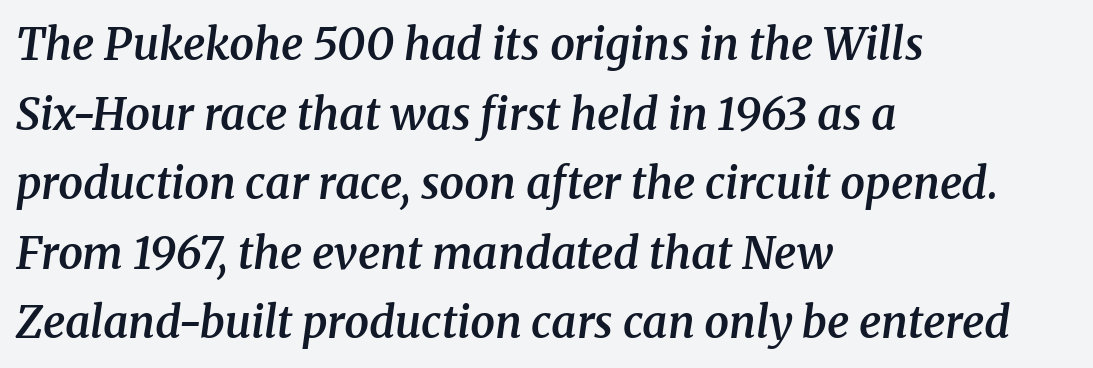
How are the letters spaced? Ordinarily, with no added tracking. Reading down the block, your eye returns to a fixed left position each line. These lines carry some extra weight — a demibold, not a full bold. If you drew a line through each stem, it would be angled.
